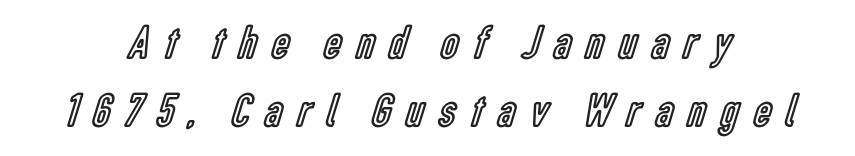
Q: Is the text italic (slanted)? A: Yes.
Q: Is the text underlined? A: No.
Q: Is the spacing between letters normal or unusually wide? A: Unusually wide.
Q: Is the spacing between lines tight, normal or loose? A: Normal.
Q: Width (condensed, normal, or wide)? A: Condensed.
Q: x-height? A: Medium.
Q: Monospaced? A: No.
